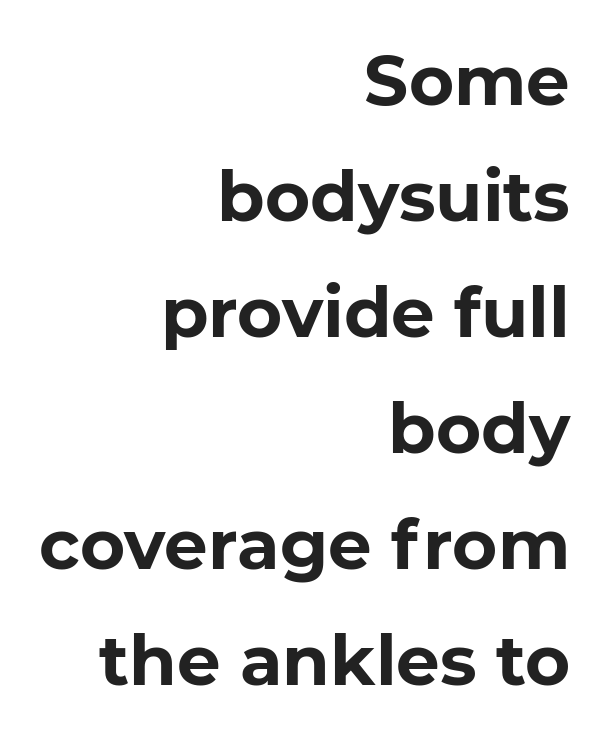
The image shows 69 px bold sans-serif type; set right-aligned, normal line spacing (1.68x), normal letter spacing, not underlined; low stroke contrast and a medium x-height.
